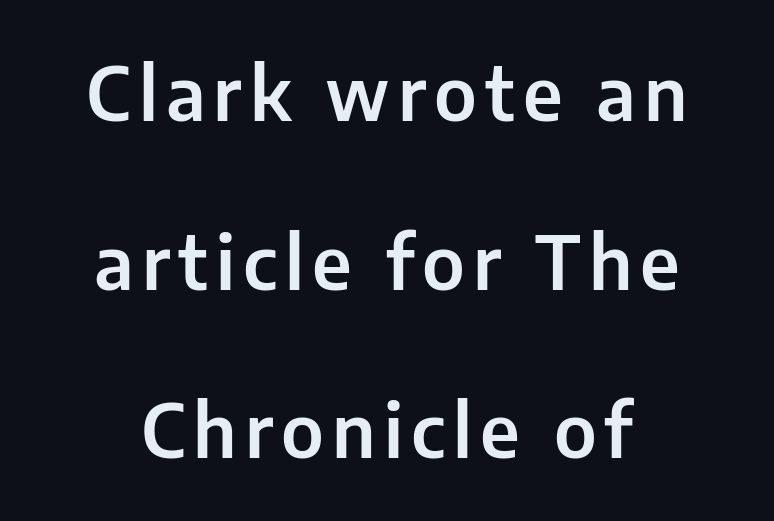
{"serif": "no", "italic": "no", "width": "normal", "stroke_contrast": "low", "x_height": "medium", "monospaced": "no", "underline": "no", "line_spacing": "loose", "line_spacing_ratio": 2.31, "glyph_px": 73}
